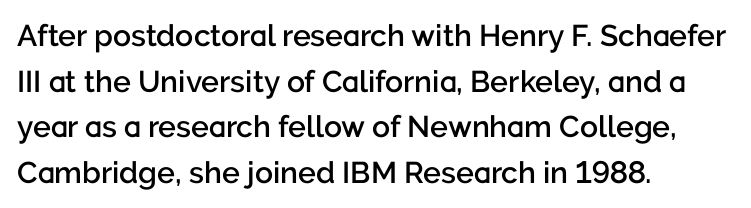
{"serif": "no", "italic": "no", "bold": "semi", "weight": "semibold", "width": "normal", "stroke_contrast": "low", "x_height": "medium", "monospaced": "no", "underline": "no", "align": "left", "line_spacing": "normal", "line_spacing_ratio": 1.52, "letter_spacing": "normal", "letter_spacing_em": 0.0, "glyph_px": 30}
